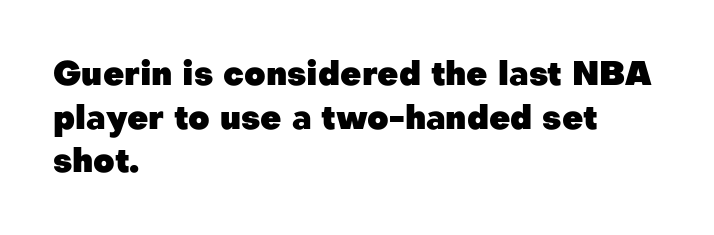
Italic: no, the glyphs are upright roman. Lines of text with bare space underneath. Quick note: interline space is typical. Stroke terminals: plain, sans-serif.
